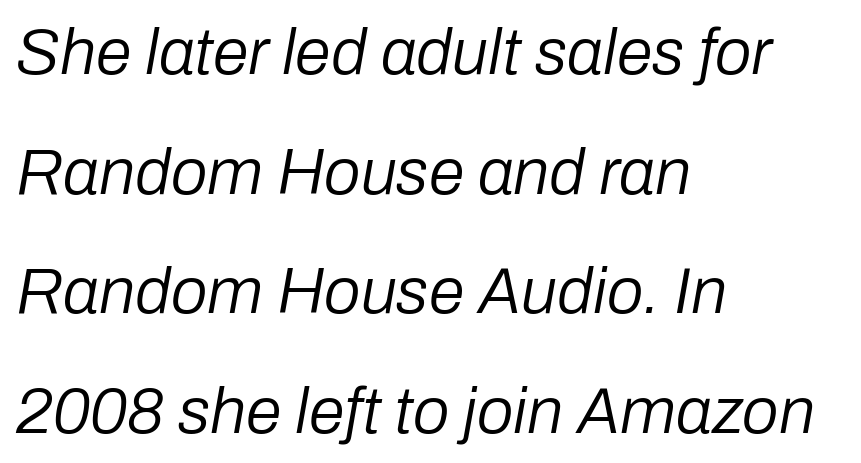
Q: Is the text bold? A: No.
Q: Is the text italic (slanted)? A: Yes, it leans right by about 10 degrees.
Q: Is the text underlined? A: No.
Q: How is the paragraph aligned? A: Left-aligned.
Q: Is the spacing between letters normal or unusually wide? A: Normal.
Q: Width (condensed, normal, or wide)? A: Normal.
Q: Stroke contrast? A: Low.
Q: x-height? A: Medium.
Q: Monospaced? A: No.
